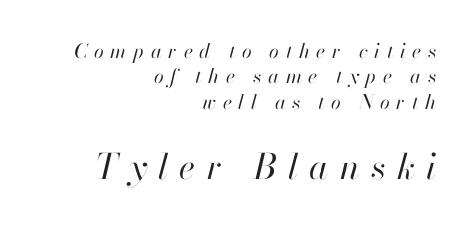
Q: Is the text bold? A: No.
Q: Is the text italic (slanted)? A: Yes, it leans right by about 13 degrees.
Q: Is the text underlined? A: No.
Q: How is the paragraph aligned? A: Right-aligned.
Q: Is the spacing between letters normal or unusually wide? A: Unusually wide.
Q: Is the spacing between lines tight, normal or loose? A: Normal.
Q: Which block of text is set in a larger size, the first (top) or the second (bottom)? A: The second (bottom) one.
Q: Width (condensed, normal, or wide)? A: Normal.
Q: Stroke contrast? A: High.
Q: x-height? A: Small.
Q: Monospaced? A: No.
